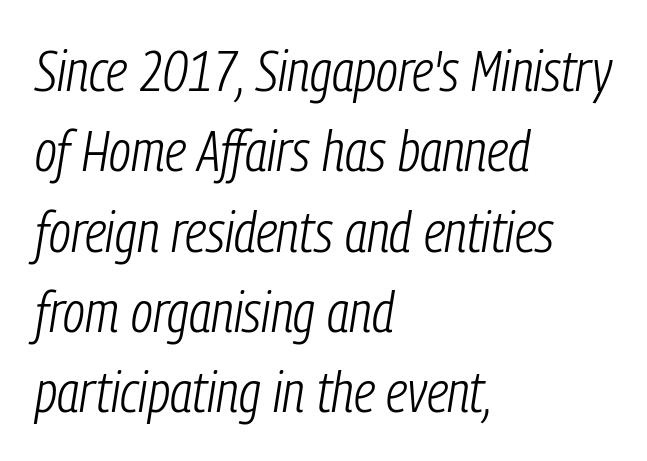
Each new line begins a customary step beneath the previous one. A typesetter would call this zero additional tracking. Weight: in the light-to-regular range. It's the slanting kind of type. The strip under each line holds only bare page. Spacing verdict: proportional, widths tailored to each character.
